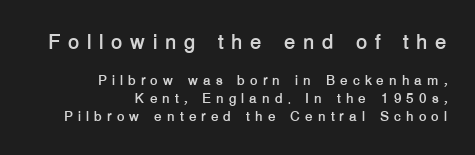
Q: Is the text bold? A: Yes.
Q: Is the text italic (slanted)? A: No, it is upright.
Q: Is the text underlined? A: No.
Q: How is the paragraph aligned? A: Right-aligned.
Q: Is the spacing between letters normal or unusually wide? A: Unusually wide.
Q: Is the spacing between lines tight, normal or loose? A: Normal.
Q: Which block of text is set in a larger size, the first (top) or the second (bottom)? A: The first (top) one.
